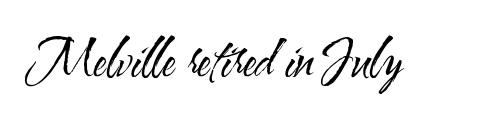
The image shows 51 px regular-weight, condensed sans-serif type; set normal letter spacing, not underlined; medium stroke contrast and a small x-height.
